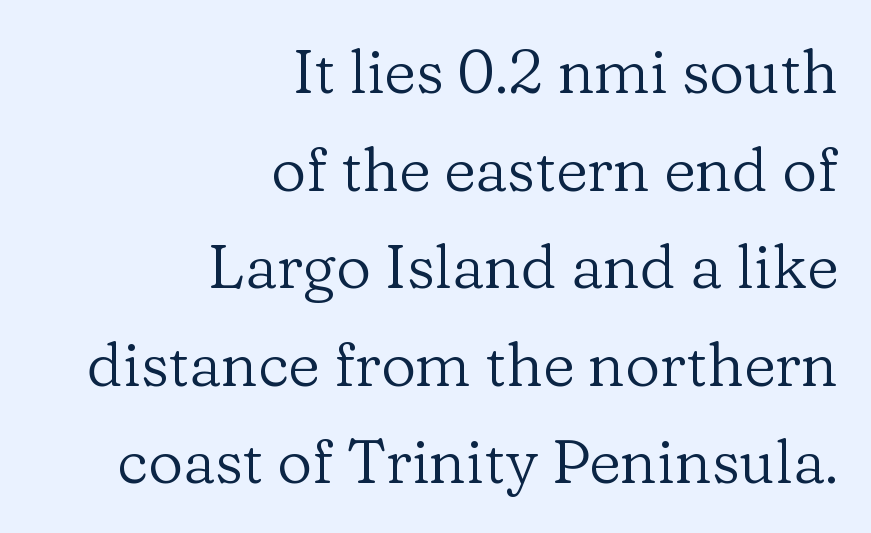
A typesetter would call this proportional, since set widths differ per character. Are there feet on the stems? There are — it's a serif. Quick note: underline off. Where is the straight margin? On the right. Is there any slant? The stems are plumb. Stroke mass is kept to a normal reading level or below.
